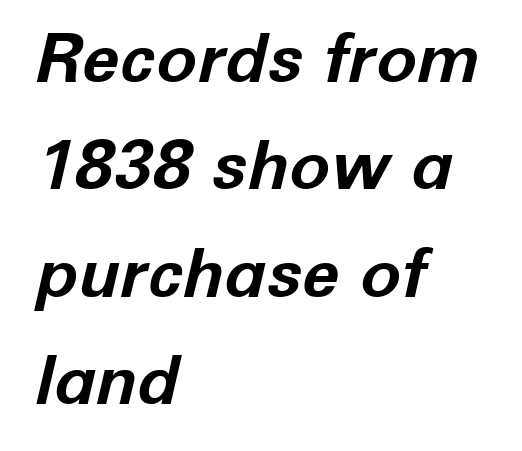
These lines are rendered in a variable-pitch font. The lettering tilts uniformly, giving the passage an italic look. The lines in this sample share a left origin and differ only in where they stop. There is no visible air inserted between adjacent glyphs. The rendering uses a bold face; every stroke is thick and dark.
